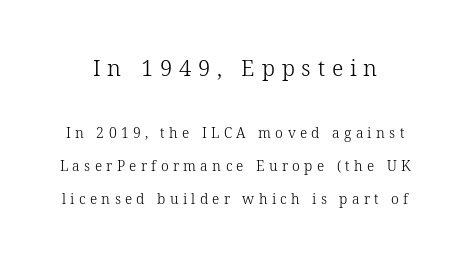
The image shows 22 px text type, upright; set loose line spacing (2.36x), unusually wide letter spacing (+0.31 em), not underlined; the first (top) block is 1.57x larger.
